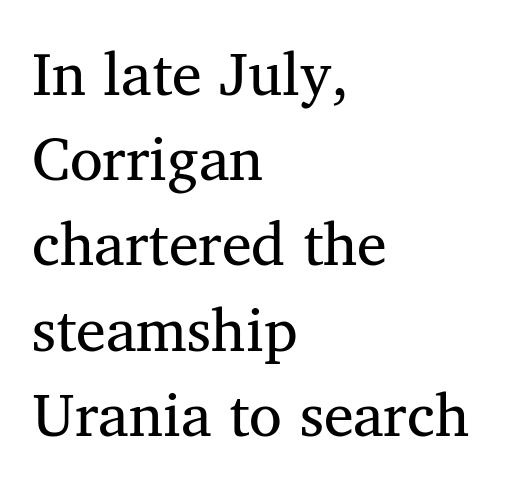
{"serif": "yes", "bold": "no", "weight": "regular", "width": "normal", "stroke_contrast": "medium", "x_height": "medium", "monospaced": "no", "underline": "no", "align": "left", "line_spacing": "normal", "line_spacing_ratio": 1.42, "letter_spacing": "normal", "letter_spacing_em": 0.0, "glyph_px": 60}
